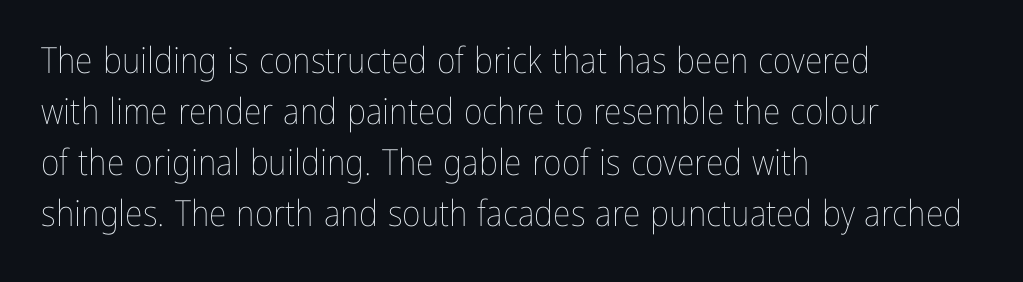
{"italic": "no", "bold": "no", "weight": "thin", "width": "condensed", "stroke_contrast": "low", "x_height": "medium", "monospaced": "no", "underline": "no", "align": "left", "line_spacing": "normal", "line_spacing_ratio": 1.42, "letter_spacing": "normal", "letter_spacing_em": 0.0, "glyph_px": 36}
